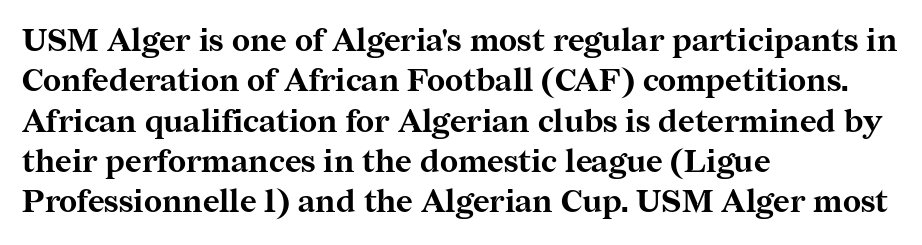
Q: Is the text bold? A: Yes.
Q: Is the text italic (slanted)? A: No, it is upright.
Q: Is the typeface a serif or a sans-serif typeface? A: Serif.
Q: Is the text underlined? A: No.
Q: How is the paragraph aligned? A: Left-aligned.
Q: Is the spacing between letters normal or unusually wide? A: Normal.
Q: Is the spacing between lines tight, normal or loose? A: Normal.
Q: Width (condensed, normal, or wide)? A: Normal.
Q: Stroke contrast? A: Medium.
Q: x-height? A: Medium.
Q: Monospaced? A: No.
